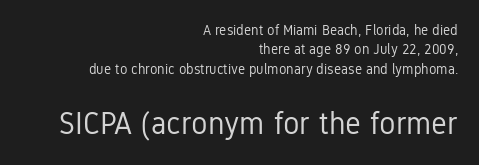
{"serif": "no", "italic": "no", "bold": "no", "weight": "regular", "width": "condensed", "stroke_contrast": "low", "x_height": "medium", "monospaced": "no", "underline": "no", "align": "right", "line_spacing": "normal", "line_spacing_ratio": 1.39, "letter_spacing": "normal", "letter_spacing_em": 0.0, "larger_block": "second", "size_ratio": 2.21, "glyph_px": 31}
